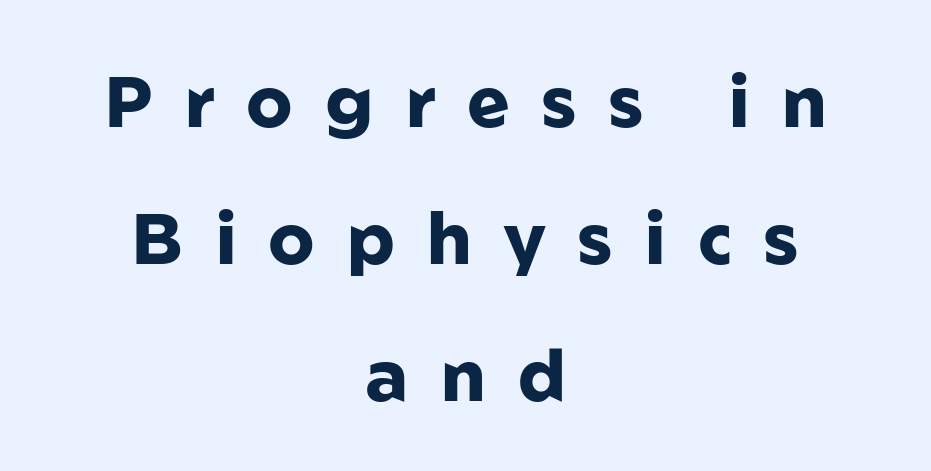
Q: Is the text bold? A: Yes.
Q: Is the text italic (slanted)? A: No, it is upright.
Q: Is the typeface a serif or a sans-serif typeface? A: Sans-serif.
Q: Is the text underlined? A: No.
Q: How is the paragraph aligned? A: Centered.
Q: Is the spacing between letters normal or unusually wide? A: Unusually wide.
Q: Is the spacing between lines tight, normal or loose? A: Loose.
Q: Width (condensed, normal, or wide)? A: Normal.
Q: Stroke contrast? A: Low.
Q: x-height? A: Medium.
Q: Monospaced? A: No.
